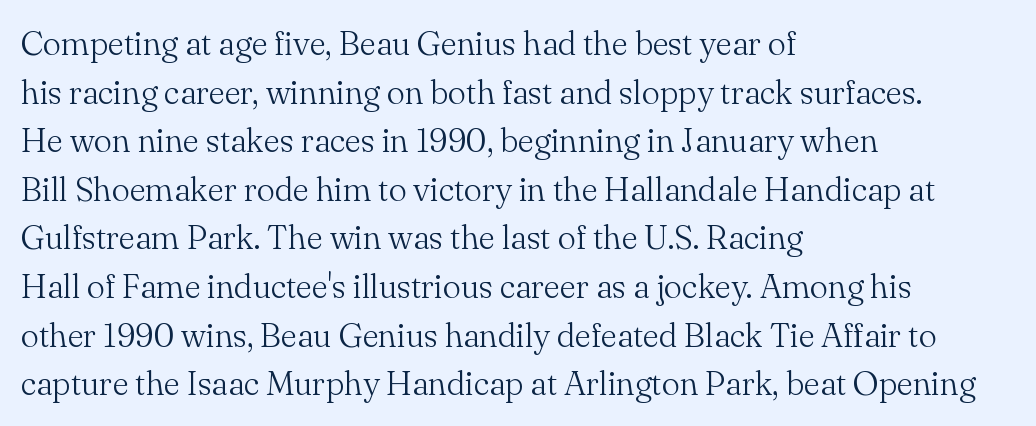
The image shows 34 px light serif type, upright; set left-aligned, normal line spacing (1.43x), normal letter spacing, not underlined; medium stroke contrast and a small x-height.
